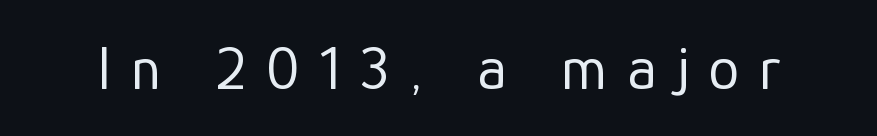
{"serif": "no", "italic": "no", "bold": "no", "weight": "regular", "width": "normal", "stroke_contrast": "low", "x_height": "medium", "monospaced": "no", "underline": "no", "letter_spacing": "wide", "letter_spacing_em": 0.32, "glyph_px": 62}
